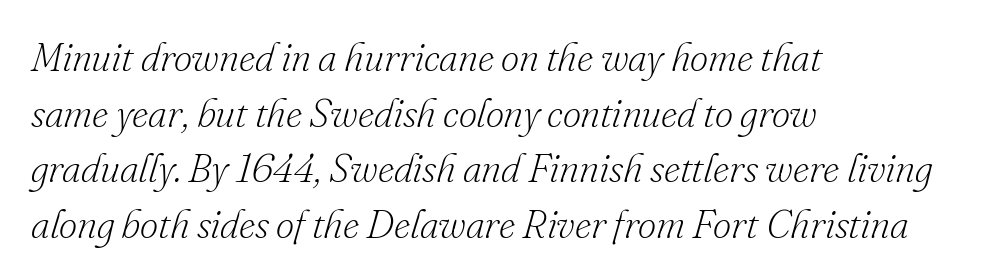
{"serif": "yes", "italic": "yes", "lean": "right", "slant_degrees": 16, "bold": "no", "weight": "light", "width": "normal", "stroke_contrast": "low", "x_height": "small", "monospaced": "no", "underline": "no", "align": "left", "line_spacing": "normal", "line_spacing_ratio": 1.39, "letter_spacing": "normal", "letter_spacing_em": 0.0, "glyph_px": 40}
